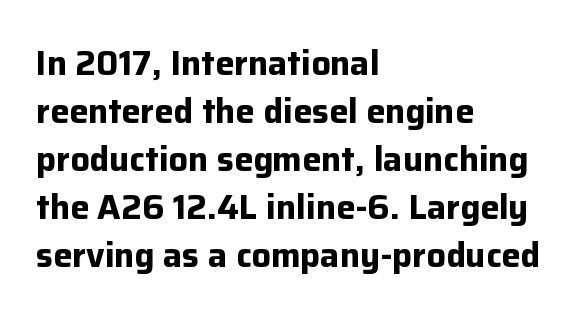
Q: Is the text bold? A: Yes.
Q: Is the text italic (slanted)? A: No, it is upright.
Q: Is the typeface a serif or a sans-serif typeface? A: Sans-serif.
Q: Is the text underlined? A: No.
Q: How is the paragraph aligned? A: Left-aligned.
Q: Is the spacing between letters normal or unusually wide? A: Normal.
Q: Is the spacing between lines tight, normal or loose? A: Normal.
Q: Width (condensed, normal, or wide)? A: Normal.
Q: Stroke contrast? A: Low.
Q: x-height? A: Medium.
Q: Monospaced? A: No.
